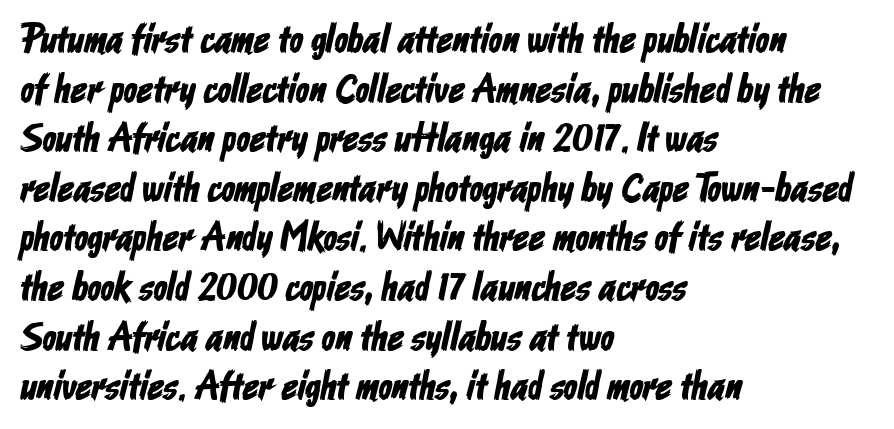
The image shows 40 px condensed sans-serif type; set left-aligned, line spacing 1.24x, normal letter spacing, not underlined; low stroke contrast and a medium x-height.
